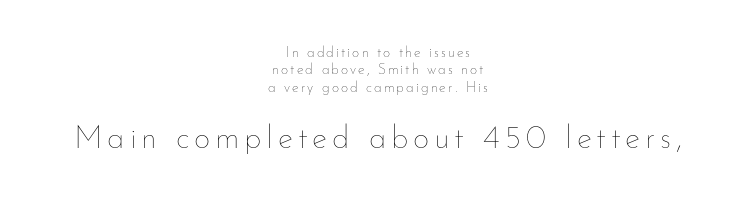
{"italic": "no", "bold": "no", "weight": "thin", "width": "normal", "stroke_contrast": "low", "x_height": "small", "monospaced": "no", "underline": "no", "align": "center", "line_spacing_ratio": 1.24, "larger_block": "second", "size_ratio": 2.29, "glyph_px": 32}
